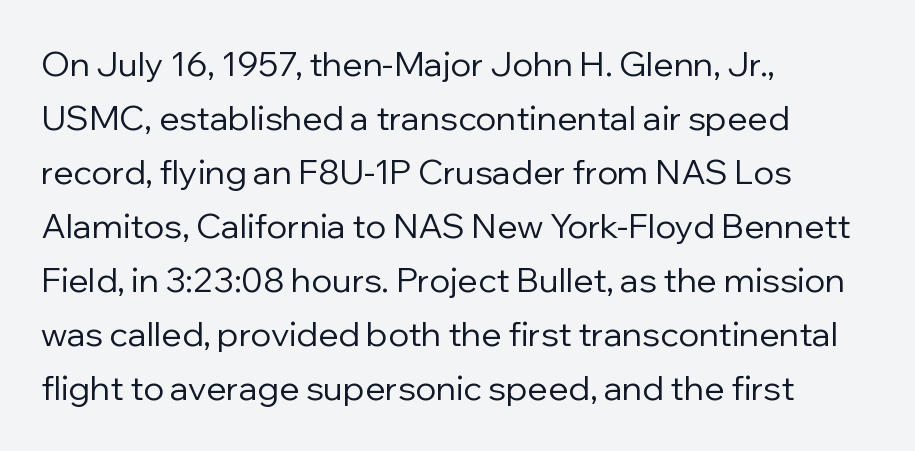
The baseline area is clear. Short and long lines alike share a common starting point at left. Italic? Not at all — the glyphs are vertical. Students, note that the glyphs here touch the page at normal intervals. The passage shown is typed in a proportional face where columns would drift. The characters are drawn with everyday or finer stroke widths.
